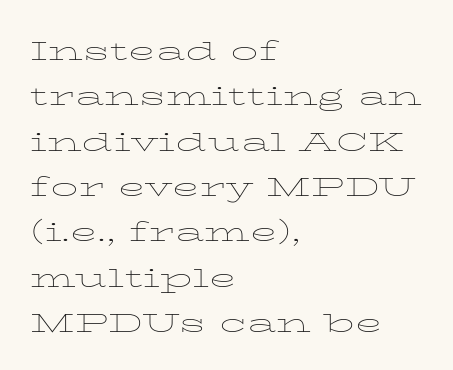
The image shows 36 px thin, wide type, upright; set left-aligned, normal line spacing (1.26x), normal letter spacing, not underlined; low stroke contrast and a medium x-height.
